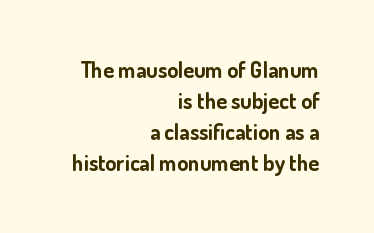
Q: Is the text bold? A: Yes.
Q: Is the text italic (slanted)? A: No, it is upright.
Q: Is the text underlined? A: No.
Q: How is the paragraph aligned? A: Right-aligned.
Q: Is the spacing between letters normal or unusually wide? A: Normal.
Q: Is the spacing between lines tight, normal or loose? A: Normal.
